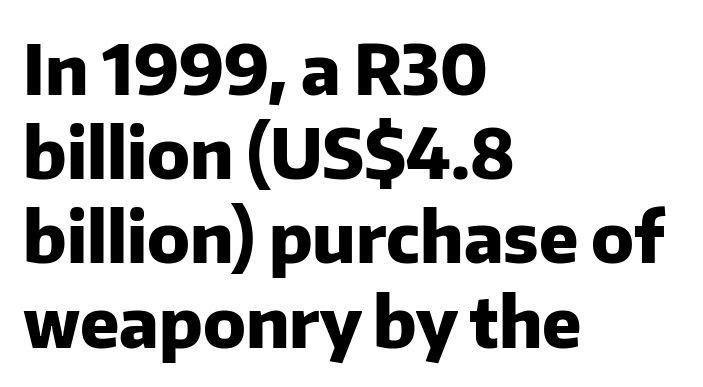
Q: Is the text bold? A: Yes.
Q: Is the text italic (slanted)? A: No, it is upright.
Q: Is the typeface a serif or a sans-serif typeface? A: Sans-serif.
Q: Is the text underlined? A: No.
Q: How is the paragraph aligned? A: Left-aligned.
Q: Is the spacing between letters normal or unusually wide? A: Normal.
Q: Width (condensed, normal, or wide)? A: Normal.
Q: Stroke contrast? A: Low.
Q: x-height? A: Medium.
Q: Monospaced? A: No.
